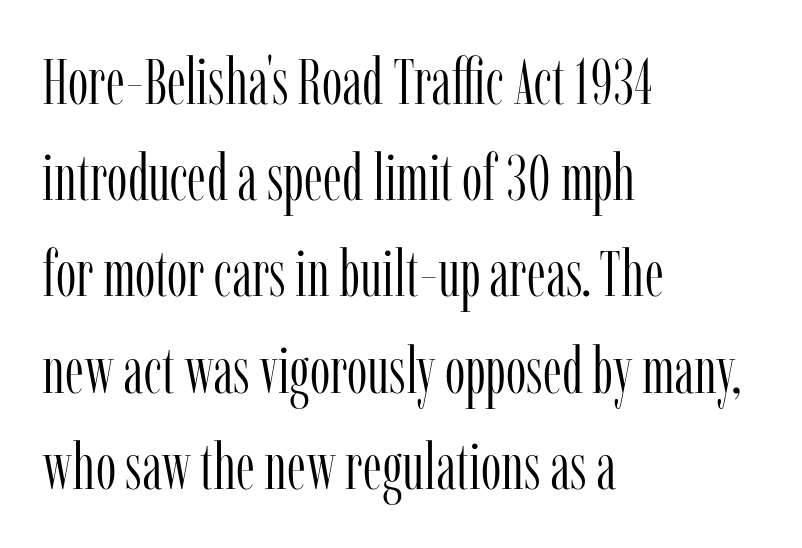
This reads as an unemphasized weight, regular at the heaviest. Think of a printed novel: that variable character pitch is what you see here. The area under the type is left untouched. Horizontal bands of white between lines are of average thickness. Posture: vertical. Teacher's note: observe the even left margin — that is flush-left alignment.
